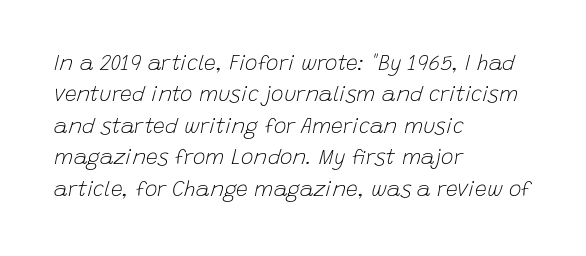
The strokes carry an ordinary text weight at most. All the whitespace from short lines collects on the right. The passage shown stacks its lines at a standard gap. Descenders are the only things crossing below the line. Default kerning and tracking; the words read as compact shapes. The lettering tilts uniformly, giving the passage an italic look.
